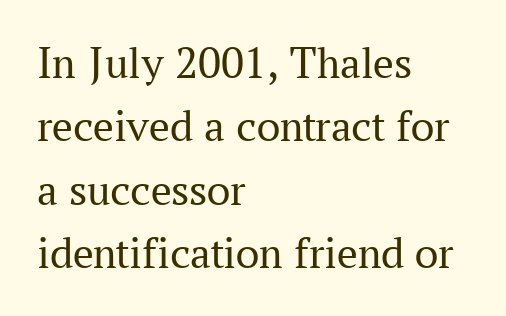
Q: Is the text bold? A: No.
Q: Is the text italic (slanted)? A: No, it is upright.
Q: Is the typeface a serif or a sans-serif typeface? A: Serif.
Q: Is the text underlined? A: No.
Q: How is the paragraph aligned? A: Left-aligned.
Q: Is the spacing between letters normal or unusually wide? A: Normal.
Q: Is the spacing between lines tight, normal or loose? A: Normal.
Q: Width (condensed, normal, or wide)? A: Normal.
Q: Stroke contrast? A: Medium.
Q: x-height? A: Medium.
Q: Monospaced? A: No.
